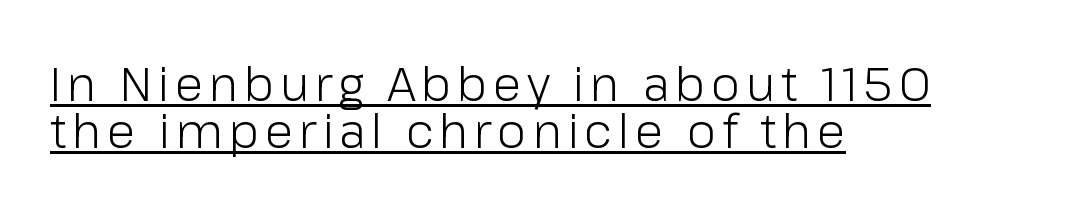
{"serif": "no", "italic": "no", "bold": "no", "weight": "light", "width": "normal", "stroke_contrast": "low", "x_height": "medium", "monospaced": "no", "underline": "yes", "align": "left", "line_spacing": "tight", "line_spacing_ratio": 1.0, "glyph_px": 47}
